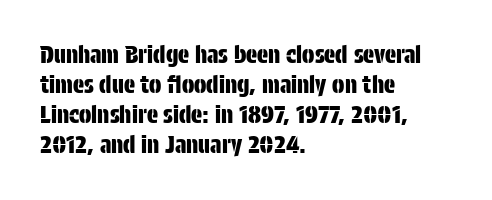
The image shows 23 px text type, upright; set left-aligned, normal line spacing (1.31x), normal letter spacing, not underlined.
